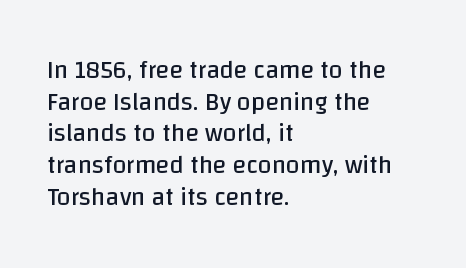
Q: Is the text bold? A: No.
Q: Is the text italic (slanted)? A: No, it is upright.
Q: Is the text underlined? A: No.
Q: How is the paragraph aligned? A: Left-aligned.
Q: Is the spacing between letters normal or unusually wide? A: Normal.
Q: Is the spacing between lines tight, normal or loose? A: Normal.
